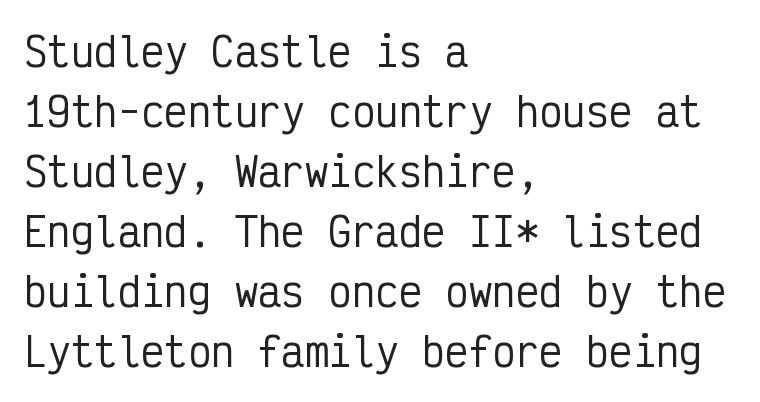
Q: Is the text italic (slanted)? A: No, it is upright.
Q: Is the typeface a serif or a sans-serif typeface? A: Sans-serif.
Q: Is the text underlined? A: No.
Q: How is the paragraph aligned? A: Left-aligned.
Q: Is the spacing between letters normal or unusually wide? A: Normal.
Q: Is the spacing between lines tight, normal or loose? A: Normal.
Q: Width (condensed, normal, or wide)? A: Condensed.
Q: Stroke contrast? A: Low.
Q: x-height? A: Medium.
Q: Monospaced? A: Yes.
